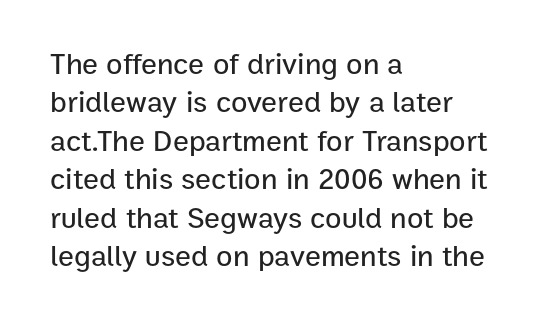
Proportional: the letters do not fall into vertical columns. Every character sits straight up, as roman type does. Quick note: interline space is typical. A typesetter would label this face a sans.
